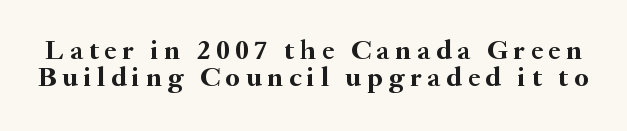
The image shows 28 px semibold serif type, upright; set tight line spacing (0.98x), unusually wide letter spacing (+0.21 em), not underlined; medium stroke contrast and a small x-height.
